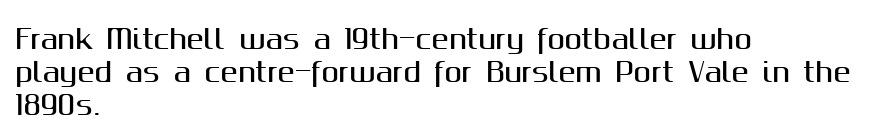
Each new line begins a customary step beneath the previous one. The passage shown is not underscored anywhere. Unlike italic type, these characters show no tilt at all. Casual observation: everything's shoved over to the left.
